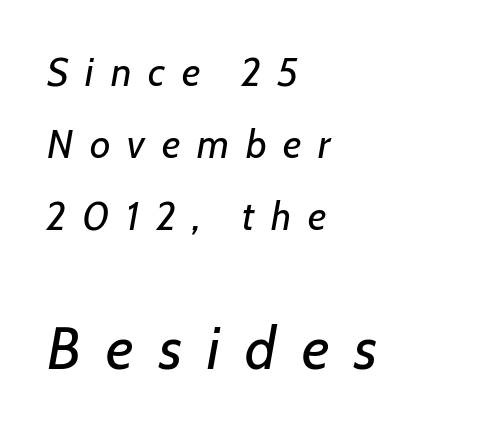
Stroke thickness stays within the range of a standard reading face or lighter. Compared with typical body copy, the letter spacing here is much looser. Whoever set this made the second block the dominant, larger element. Typeset ragged right — the left edge is the straight one.
